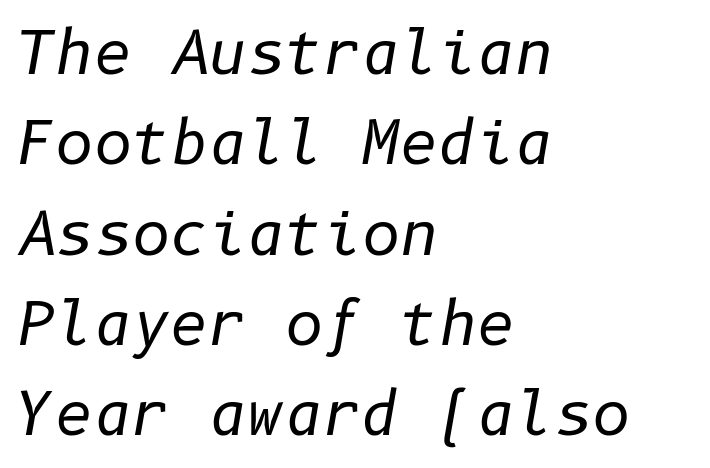
The image shows 59 px regular-weight type, italic (leaning right); set left-aligned, normal line spacing (1.53x), normal letter spacing, not underlined; low stroke contrast and a medium x-height.
